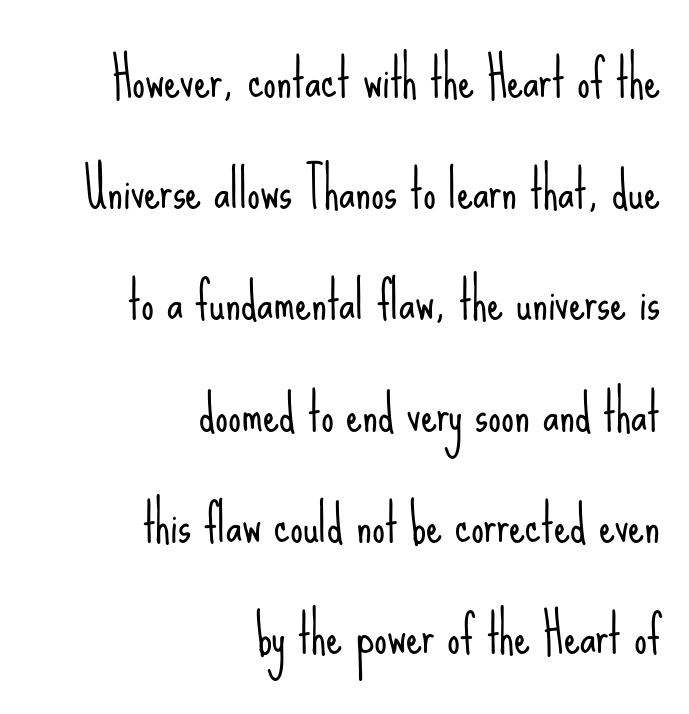
Airy leading. Bold? No — there's no thickening of the strokes. This sample is right-justified, so line beginnings fall wherever the words allow. Do the characters align in a grid? No, the font is proportional.
